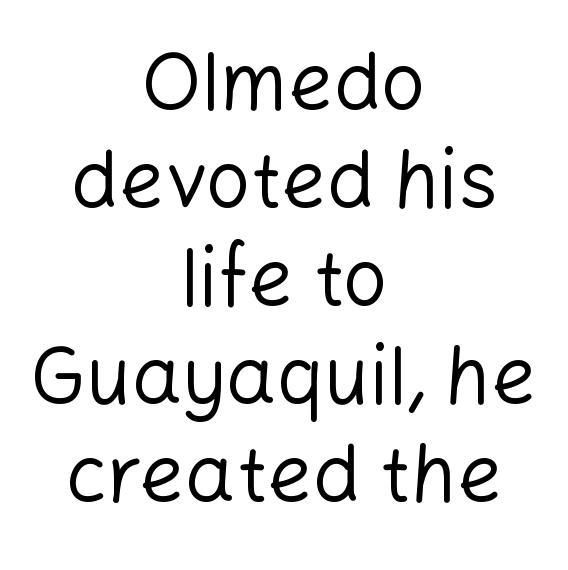
The image shows 79 px regular-weight sans-serif type, upright; set centered, line spacing 1.24x, normal letter spacing, not underlined; low stroke contrast and a medium x-height.
